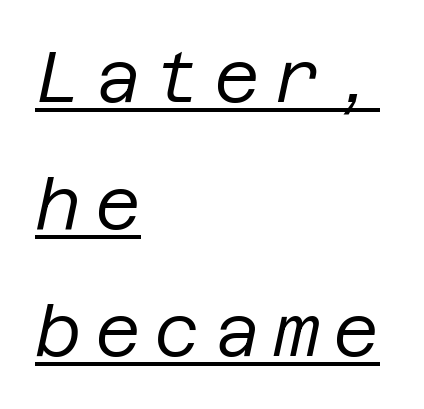
The rendering uses the underline text-decoration. It's the slanting kind of type. Layout note: lines flush left. No heavy texture on the line: the type isn't bold.
